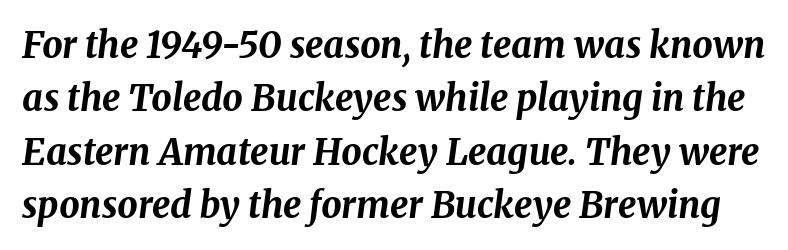
{"italic": "yes", "lean": "right", "slant_degrees": 8, "bold": "yes", "weight": "bold", "width": "normal", "stroke_contrast": "medium", "x_height": "medium", "monospaced": "no", "underline": "no", "line_spacing": "normal", "line_spacing_ratio": 1.48, "letter_spacing": "normal", "letter_spacing_em": 0.0, "glyph_px": 36}
